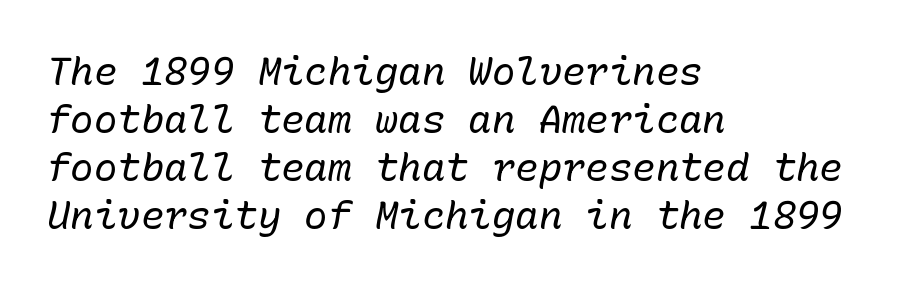
The passage shown is not bold in any degree. Descenders hang freely into open space. The passage shown is typed in a monospace face where columns stay perfectly aligned. Tracking value appears to be zero — textbook default spacing. These lines are set flush left with a ragged right edge. Yep, that's italic — everything's leaning.
